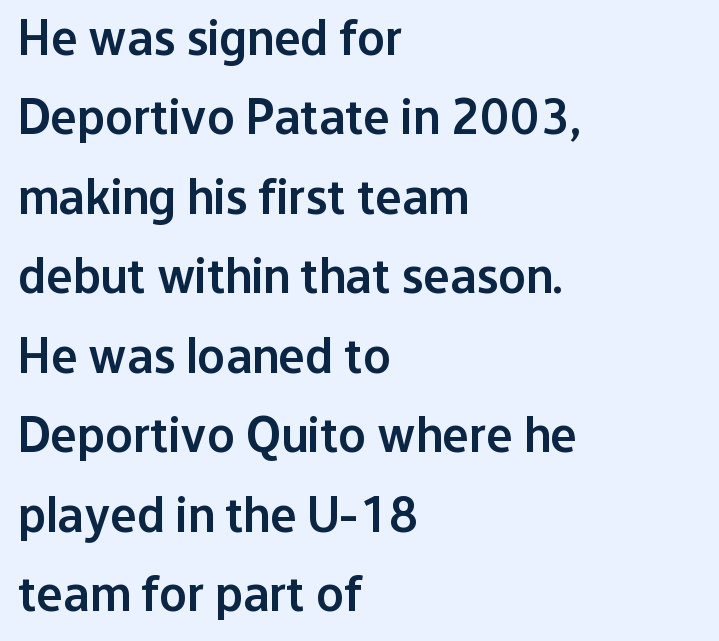
The image shows 50 px semibold sans-serif type, upright; set left-aligned, normal line spacing (1.59x), normal letter spacing, not underlined; low stroke contrast and a medium x-height.
